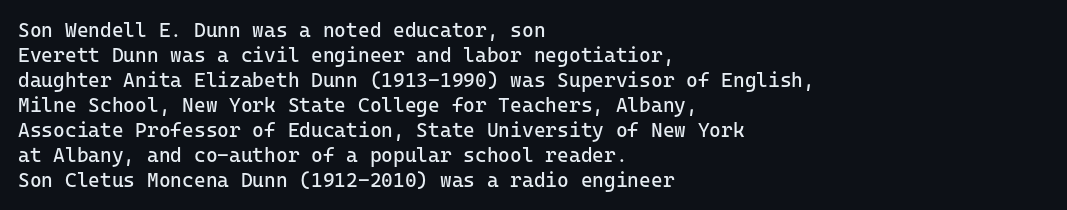
Q: Is the text bold? A: No.
Q: Is the text italic (slanted)? A: No, it is upright.
Q: Is the text underlined? A: No.
Q: How is the paragraph aligned? A: Left-aligned.
Q: Is the spacing between letters normal or unusually wide? A: Normal.
Q: Is the spacing between lines tight, normal or loose? A: Normal.
